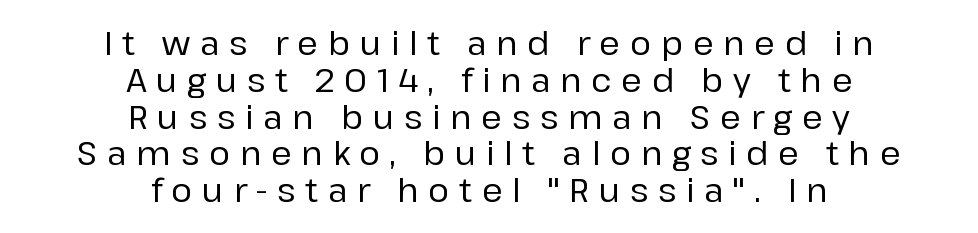
Q: Is the text italic (slanted)? A: No, it is upright.
Q: Is the typeface a serif or a sans-serif typeface? A: Sans-serif.
Q: Is the text underlined? A: No.
Q: How is the paragraph aligned? A: Centered.
Q: Is the spacing between letters normal or unusually wide? A: Unusually wide.
Q: Is the spacing between lines tight, normal or loose? A: Tight.
Q: Width (condensed, normal, or wide)? A: Normal.
Q: Stroke contrast? A: Low.
Q: x-height? A: Medium.
Q: Monospaced? A: No.
